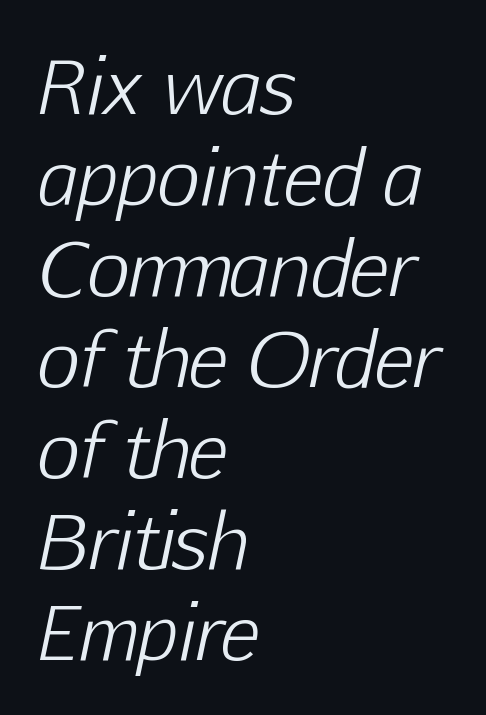
{"italic": "yes", "lean": "right", "slant_degrees": 12, "bold": "no", "weight": "light", "width": "normal", "stroke_contrast": "low", "x_height": "medium", "monospaced": "no", "underline": "no", "align": "left", "line_spacing_ratio": 1.23, "letter_spacing": "normal", "letter_spacing_em": 0.0, "glyph_px": 74}
